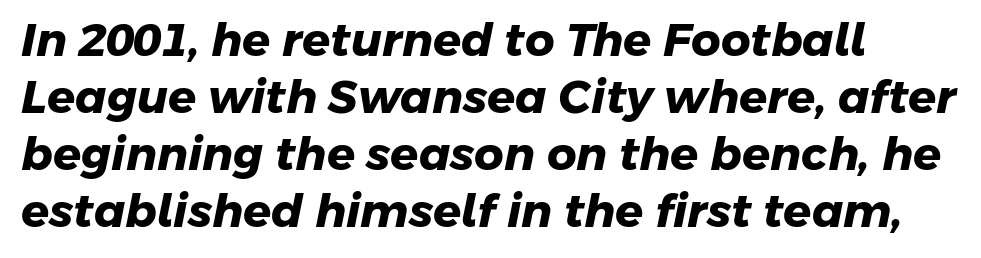
The image shows 46 px heavy sans-serif type; set line spacing 1.24x, normal letter spacing, not underlined; low stroke contrast and a medium x-height.
